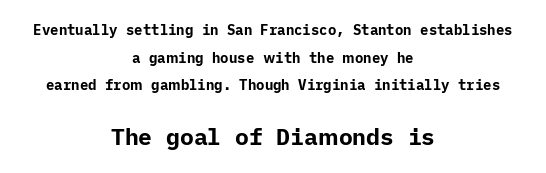
The image shows 23 px bold type, upright; set centered, loose line spacing (1.97x), normal letter spacing, not underlined; the second (bottom) block is 1.64x larger.
